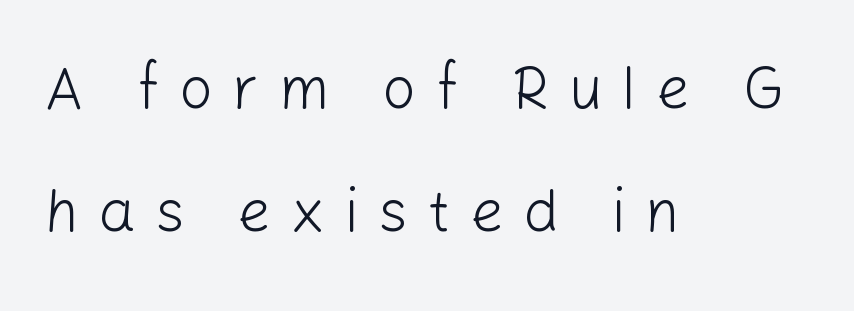
Tracking value appears strongly positive — letters spread wide. The compositor pushed each line to the left boundary. Are there feet on the stems? There aren't — it's a sans. Spacing verdict: proportional, widths tailored to each character. Every character sits straight up, as roman type does. Notice the wide empty band between every row — that's loose leading.
